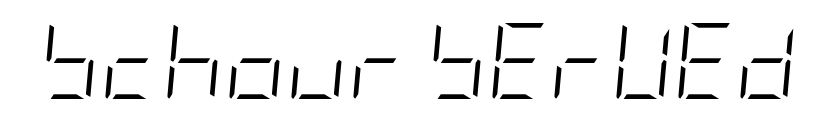
{"italic": "yes", "lean": "right", "slant_degrees": 5, "bold": "no", "weight": "light", "width": "condensed", "stroke_contrast": "low", "x_height": "large", "underline": "no", "letter_spacing": "normal", "letter_spacing_em": 0.0, "glyph_px": 76}
